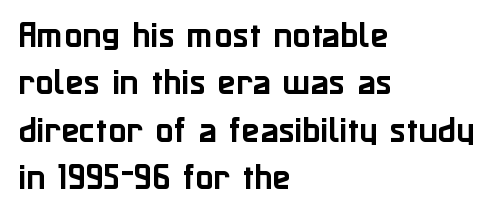
{"serif": "no", "italic": "no", "width": "normal", "stroke_contrast": "low", "x_height": "medium", "monospaced": "no", "underline": "no", "align": "left", "line_spacing": "normal", "line_spacing_ratio": 1.58, "letter_spacing": "normal", "letter_spacing_em": 0.0, "glyph_px": 30}
